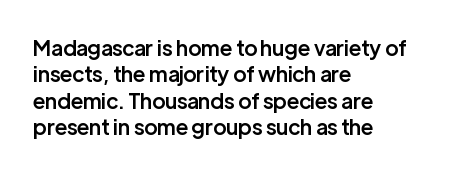
{"italic": "no", "bold": "semi", "underline": "no", "align": "left", "line_spacing": "normal", "line_spacing_ratio": 1.26, "letter_spacing": "normal", "letter_spacing_em": 0.0, "glyph_px": 21}
